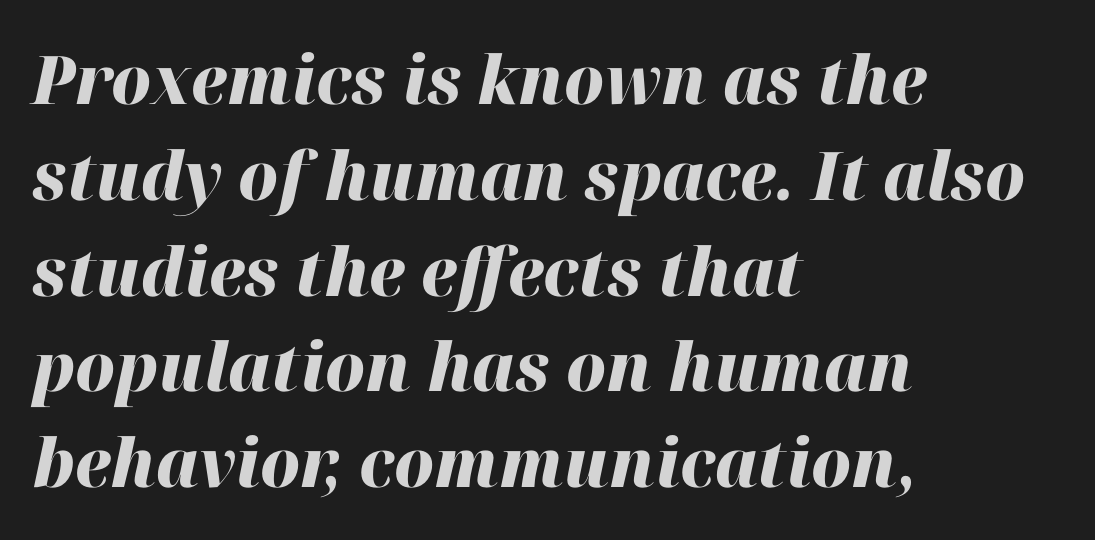
The image shows 67 px heavy type, italic (leaning right); set left-aligned, normal line spacing (1.43x), normal letter spacing, not underlined; high stroke contrast and a medium x-height.
